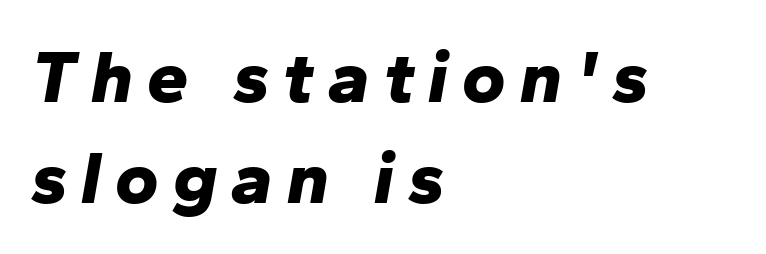
Q: Is the text bold? A: Yes.
Q: Is the text italic (slanted)? A: Yes, it leans right by about 10 degrees.
Q: Is the text underlined? A: No.
Q: How is the paragraph aligned? A: Left-aligned.
Q: Is the spacing between lines tight, normal or loose? A: Normal.
Q: Width (condensed, normal, or wide)? A: Normal.
Q: Stroke contrast? A: Low.
Q: x-height? A: Medium.
Q: Monospaced? A: No.
